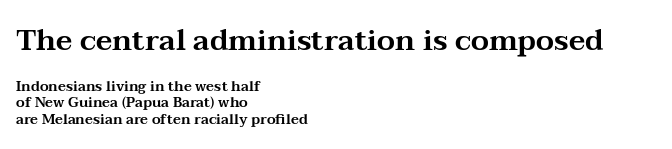
Large over small — that's the arrangement of the two blocks here. Notice how the stems are strictly vertical — no italics here. Font category for this specimen: serif. This sample has the flowing, uneven cadence of proportional lettering. All the whitespace from short lines collects on the right. The space beneath each line is pristine and unruled.
